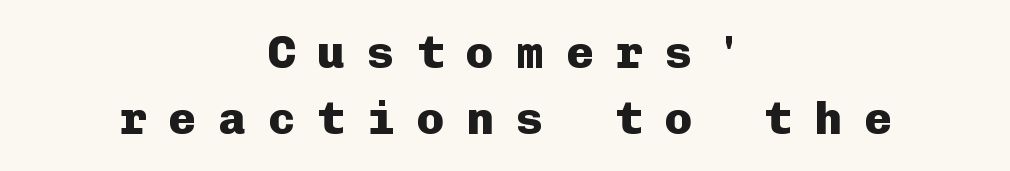
You could count columns in this text — the font is strictly monospaced. The line texture is sparse and dotted thanks to wide tracking. Classification — sans serif. Posture: upright roman. Quick note: interline space is typical.
